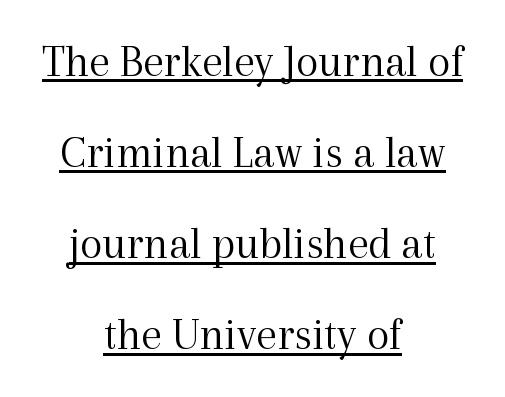
{"serif": "yes", "italic": "no", "bold": "no", "weight": "light", "width": "normal", "x_height": "medium", "monospaced": "no", "underline": "yes", "align": "center", "line_spacing": "loose", "line_spacing_ratio": 1.98, "letter_spacing": "normal", "letter_spacing_em": 0.0, "glyph_px": 46}
